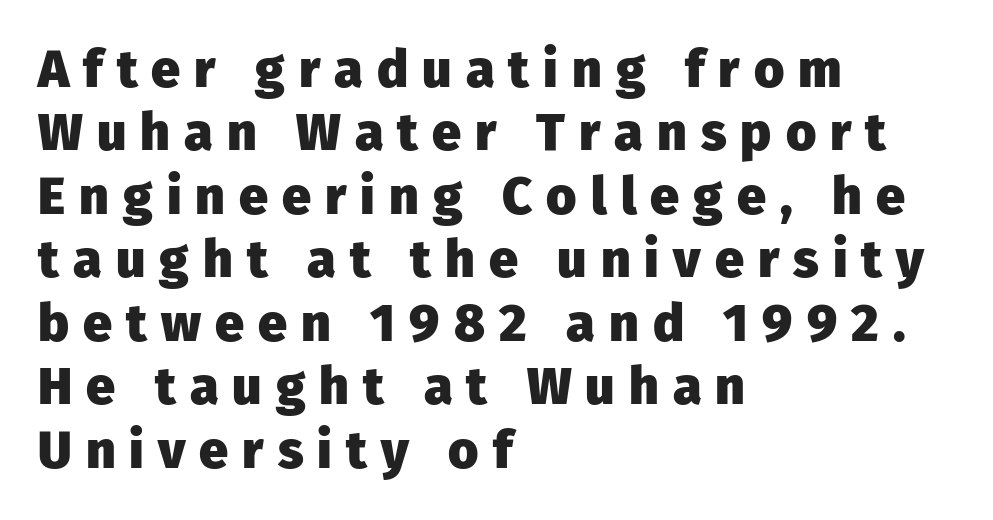
Q: Is the text bold? A: Yes.
Q: Is the text italic (slanted)? A: No, it is upright.
Q: Is the typeface a serif or a sans-serif typeface? A: Sans-serif.
Q: Is the text underlined? A: No.
Q: How is the paragraph aligned? A: Left-aligned.
Q: Is the spacing between letters normal or unusually wide? A: Unusually wide.
Q: Width (condensed, normal, or wide)? A: Normal.
Q: Stroke contrast? A: Low.
Q: x-height? A: Medium.
Q: Monospaced? A: No.
